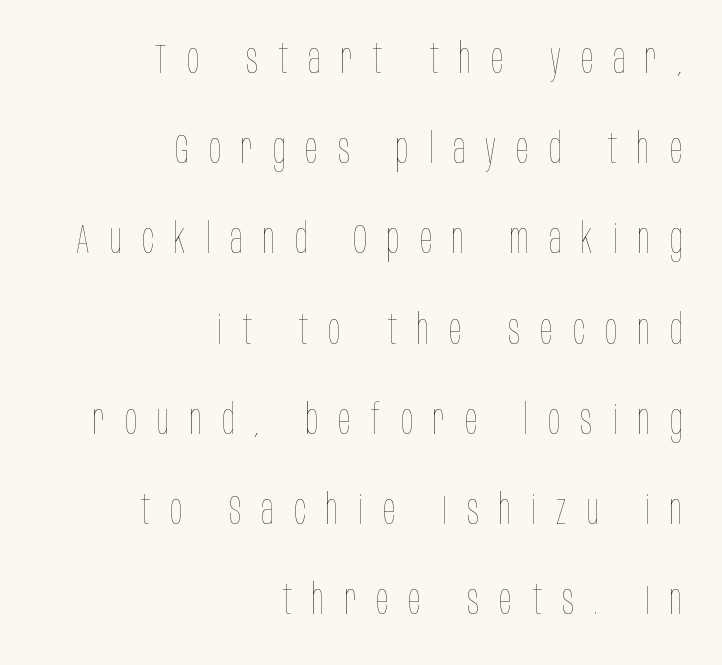
Q: Is the text bold? A: No.
Q: Is the text italic (slanted)? A: No, it is upright.
Q: Is the text underlined? A: No.
Q: How is the paragraph aligned? A: Right-aligned.
Q: Is the spacing between letters normal or unusually wide? A: Unusually wide.
Q: Is the spacing between lines tight, normal or loose? A: Loose.
Q: Width (condensed, normal, or wide)? A: Condensed.
Q: Stroke contrast? A: Low.
Q: x-height? A: Large.
Q: Monospaced? A: No.
